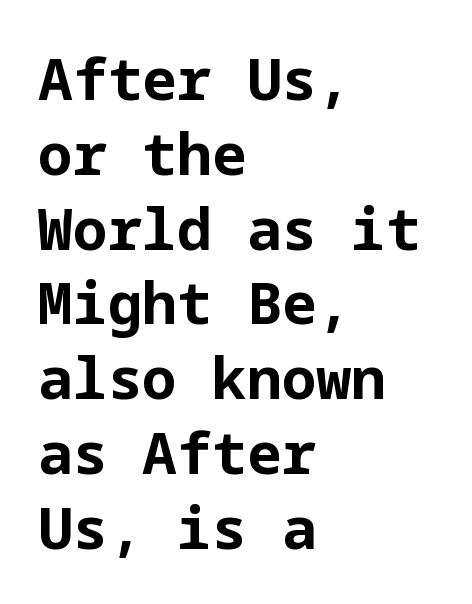
The image shows 58 px bold sans-serif type, upright; set left-aligned, normal line spacing (1.29x), normal letter spacing, not underlined; low stroke contrast and a medium x-height.
